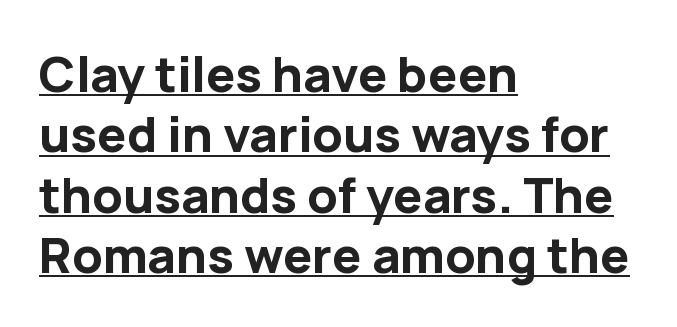
Q: Is the text bold? A: Yes.
Q: Is the text italic (slanted)? A: No, it is upright.
Q: Is the typeface a serif or a sans-serif typeface? A: Sans-serif.
Q: Is the text underlined? A: Yes.
Q: How is the paragraph aligned? A: Left-aligned.
Q: Is the spacing between letters normal or unusually wide? A: Normal.
Q: Width (condensed, normal, or wide)? A: Normal.
Q: Stroke contrast? A: Low.
Q: x-height? A: Medium.
Q: Monospaced? A: No.
